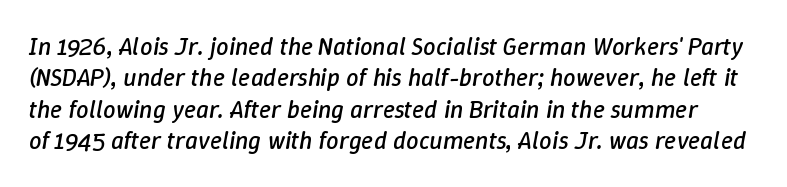
{"italic": "yes", "lean": "right", "slant_degrees": 9, "bold": "no", "underline": "no", "line_spacing": "normal", "line_spacing_ratio": 1.26, "letter_spacing": "normal", "letter_spacing_em": 0.0, "glyph_px": 25}
